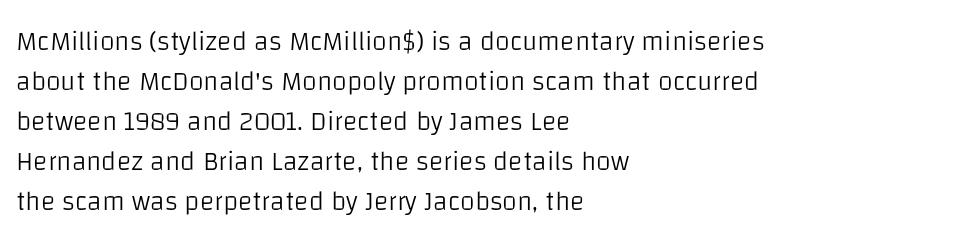
Italic: no, the glyphs are upright roman. Observe the ordinary spacing: letters are neighbours, not strangers. Line spacing here is normal. The zone under the glyphs is completely vacant. These lines stack with their left ends in a neat column.
